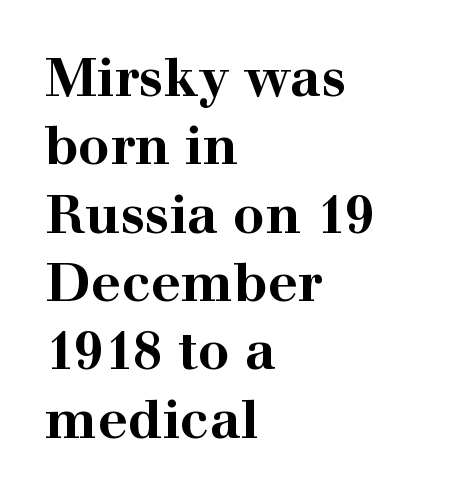
The image shows 53 px bold, wide serif type, upright; set left-aligned, normal line spacing (1.29x), normal letter spacing, not underlined; high stroke contrast and a medium x-height.
